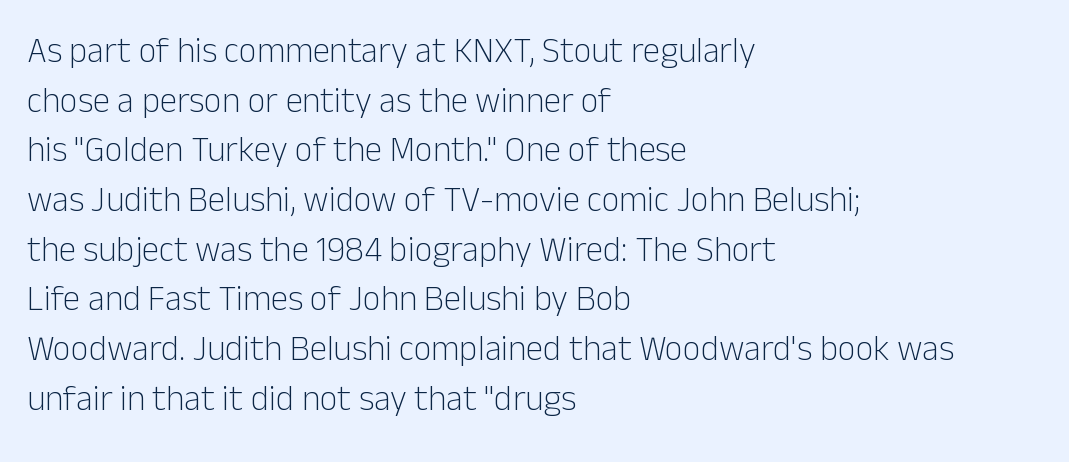
The image shows 35 px light sans-serif type, upright; set left-aligned, normal line spacing (1.42x), normal letter spacing, not underlined; low stroke contrast and a medium x-height.
